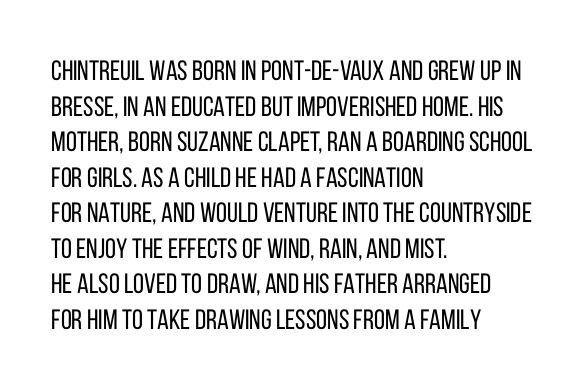
The strokes are not fattened; the text isn't bold. Where is the straight margin? On the left. This sample keeps an unexceptional amount of space between lines. The tracking reads as untouched default to a designer's eye. The type sits square on the baseline with zero lean.
